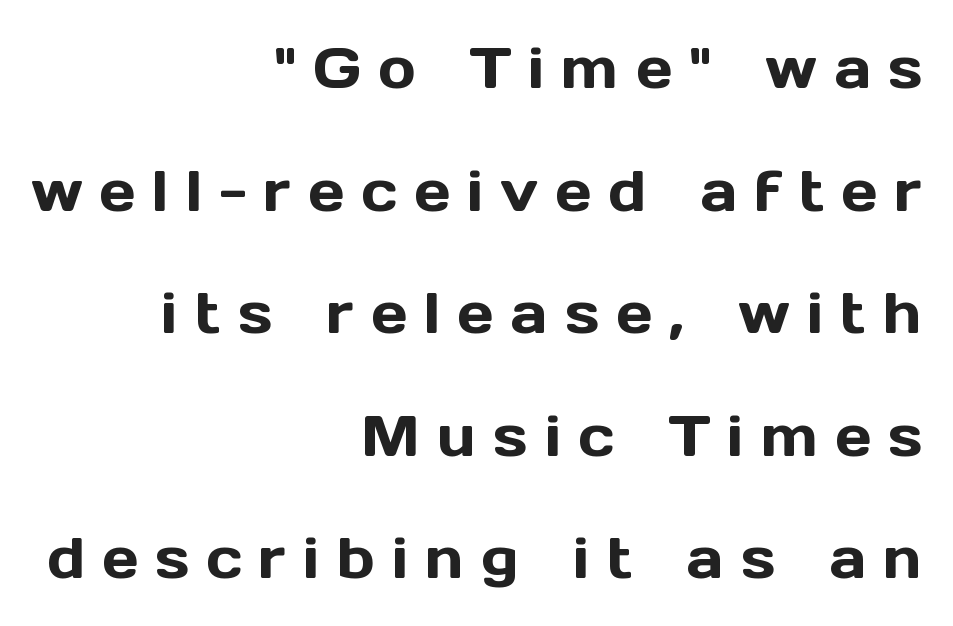
{"serif": "no", "italic": "no", "width": "normal", "x_height": "medium", "monospaced": "no", "underline": "no", "align": "right", "line_spacing": "loose", "line_spacing_ratio": 2.15, "letter_spacing": "wide", "letter_spacing_em": 0.3, "glyph_px": 57}
